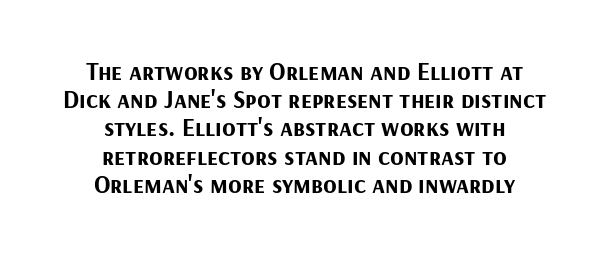
Q: Is the text bold? A: Yes.
Q: Is the text italic (slanted)? A: No, it is upright.
Q: Is the text underlined? A: No.
Q: How is the paragraph aligned? A: Centered.
Q: Is the spacing between letters normal or unusually wide? A: Normal.
Q: Is the spacing between lines tight, normal or loose? A: Tight.
